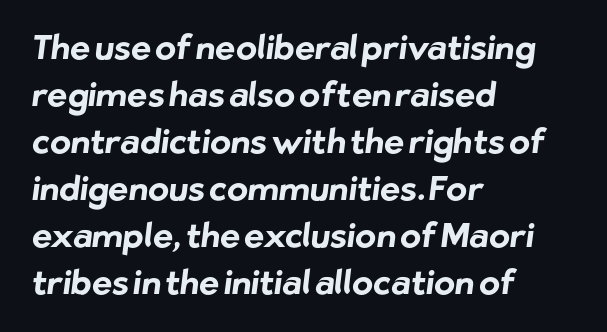
Q: Is the text bold? A: Yes.
Q: Is the typeface a serif or a sans-serif typeface? A: Sans-serif.
Q: Is the text underlined? A: No.
Q: How is the paragraph aligned? A: Left-aligned.
Q: Is the spacing between letters normal or unusually wide? A: Normal.
Q: Is the spacing between lines tight, normal or loose? A: Normal.
Q: Width (condensed, normal, or wide)? A: Normal.
Q: Stroke contrast? A: Low.
Q: x-height? A: Medium.
Q: Monospaced? A: No.
